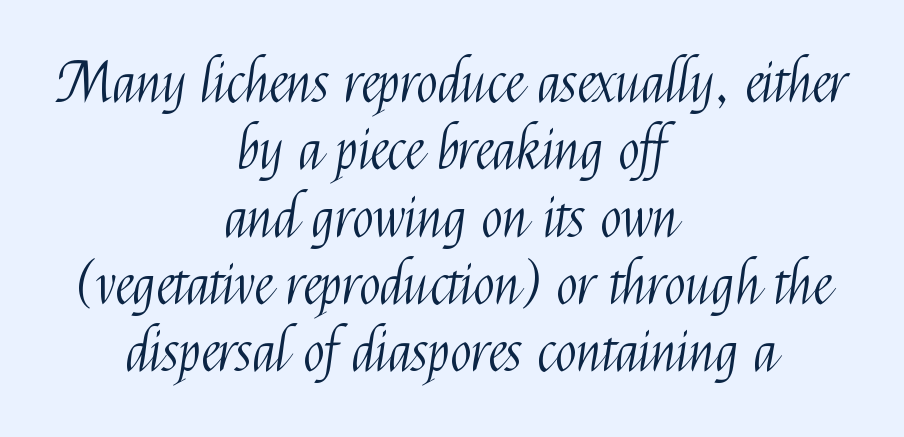
{"serif": "no", "bold": "no", "weight": "light", "width": "condensed", "stroke_contrast": "medium", "x_height": "medium", "monospaced": "no", "underline": "no", "align": "center", "line_spacing_ratio": 1.18, "letter_spacing": "normal", "letter_spacing_em": 0.0, "glyph_px": 57}
